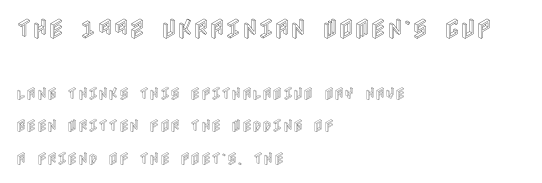
Compared with typical body copy, the letter spacing here is the same. The foot of each line stays bare and open. Leading is clearly above the norm, producing a sparse column. The passage shown begins with its larger block and ends with its smaller one.
